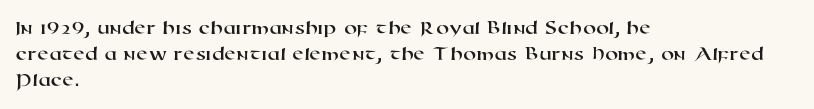
Q: Is the text underlined? A: No.
Q: How is the paragraph aligned? A: Left-aligned.
Q: Is the spacing between letters normal or unusually wide? A: Normal.
